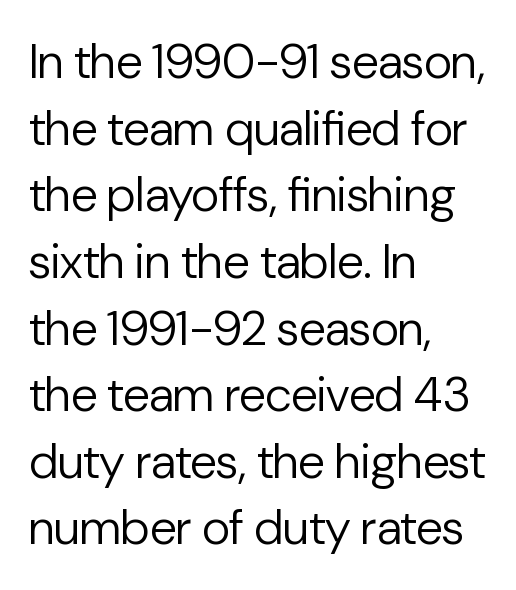
The image shows 49 px regular-weight sans-serif type, upright; set left-aligned, normal line spacing (1.36x), normal letter spacing, not underlined; low stroke contrast and a medium x-height.
